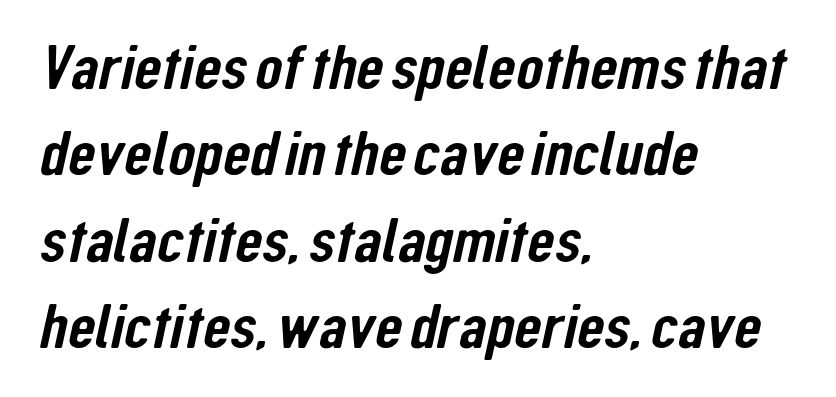
Glance below the letters and you will spot only blank space. Grotesque or geometric, the face here clearly has no serifs. Think of a printed novel: that variable character pitch is what you see here. The passage is arranged the way most books set body copy — flush left. What stands out about the letter spacing? Nothing — it is the standard amount. The vertical gap from one line to the next is medium.
